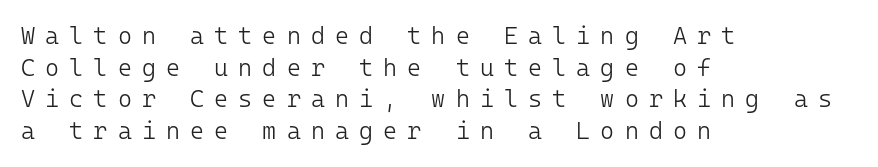
The type is letterspaced generously, with wide tracking. Notice how the stems are strictly vertical — no italics here. On a weight scale, this lands at 450 or below. Descenders are the only things crossing below the line. The paragraph has a hard left edge and a soft right edge. The line-height multiplier appears to be the usual default.
